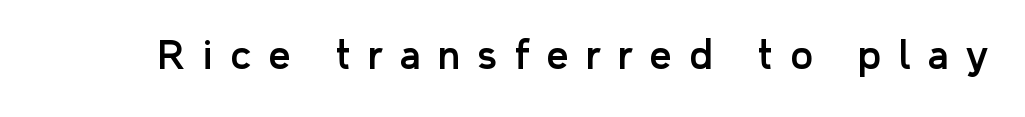
Italic: no, the glyphs are upright roman. This rendering features lettering with no underline. Students, note that the glyphs here are deliberately spaced far apart. The designer went with a sans here, leaving each stem footless. The face used here is proportionally spaced, like ordinary book or web type.
